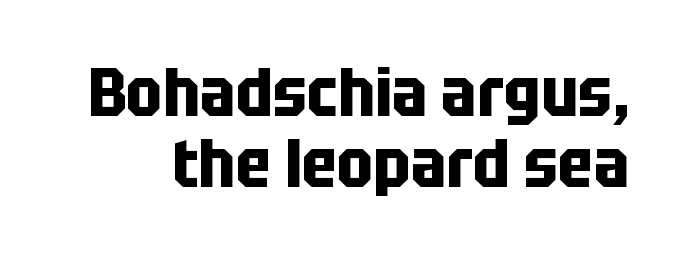
{"serif": "no", "italic": "no", "bold": "yes", "weight": "bold", "width": "condensed", "stroke_contrast": "low", "x_height": "large", "monospaced": "no", "underline": "no", "line_spacing": "tight", "line_spacing_ratio": 1.04, "letter_spacing": "normal", "letter_spacing_em": 0.0, "glyph_px": 68}
